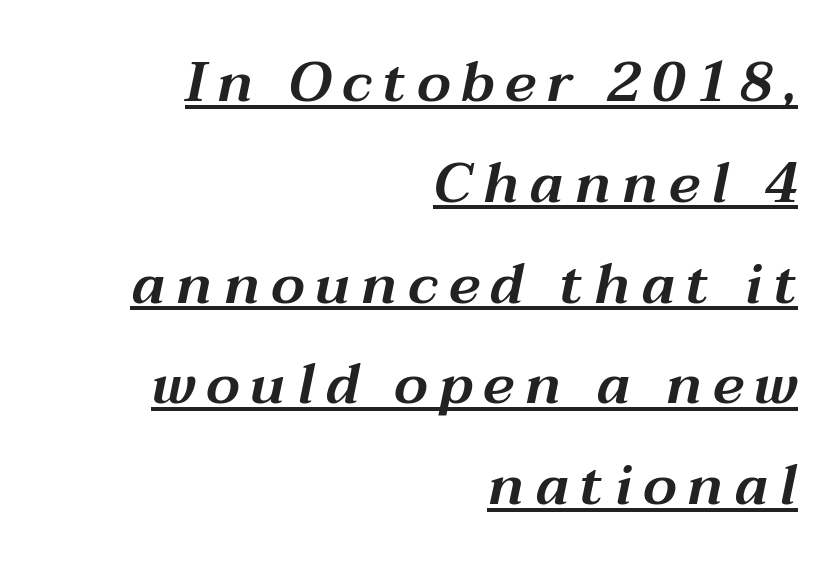
The image shows 56 px wide type, italic (leaning right); set right-aligned, line spacing 1.8x, underlined; medium stroke contrast and a medium x-height.
